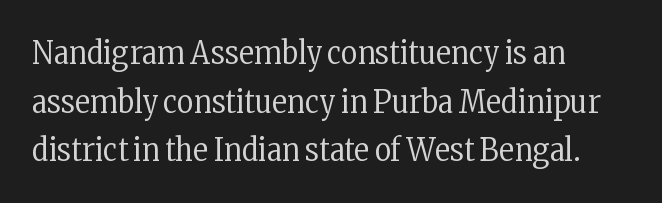
{"serif": "yes", "italic": "no", "bold": "no", "weight": "regular", "width": "condensed", "stroke_contrast": "low", "x_height": "medium", "monospaced": "no", "underline": "no", "align": "left", "line_spacing": "normal", "line_spacing_ratio": 1.52, "letter_spacing": "normal", "letter_spacing_em": 0.0, "glyph_px": 32}
